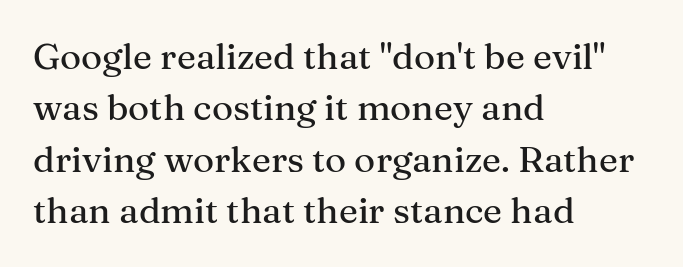
{"serif": "yes", "italic": "no", "width": "normal", "stroke_contrast": "medium", "x_height": "medium", "monospaced": "no", "underline": "no", "align": "left", "line_spacing": "normal", "line_spacing_ratio": 1.43, "letter_spacing": "normal", "letter_spacing_em": 0.0, "glyph_px": 36}
